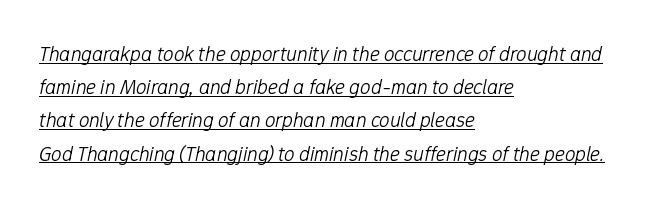
{"italic": "yes", "lean": "right", "slant_degrees": 12, "bold": "no", "underline": "yes", "align": "left", "line_spacing": "normal", "line_spacing_ratio": 1.58, "letter_spacing": "normal", "letter_spacing_em": 0.0, "glyph_px": 21}
